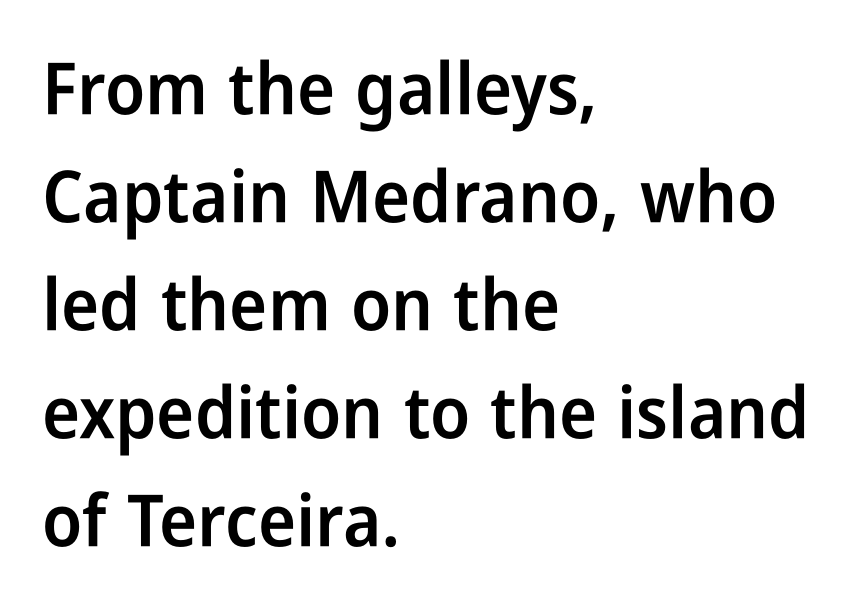
The image shows 72 px semibold, condensed sans-serif type, upright; set left-aligned, normal line spacing (1.5x), normal letter spacing, not underlined; low stroke contrast and a medium x-height.
